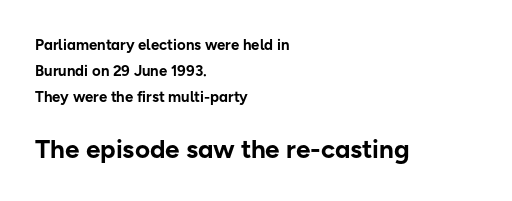
The image shows 26 px bold type, upright; set left-aligned, line spacing 1.72x, normal letter spacing, not underlined; the second (bottom) block is 1.73x larger.
